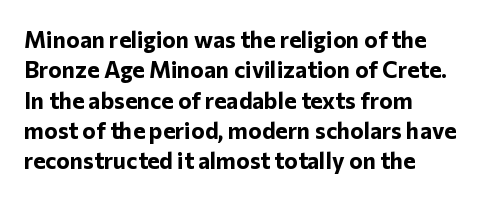
Each word holds together tightly as a unit, with standard inter-letter gaps. Typeset ragged right — the left edge is the straight one. Has an underline been added? It has not. The passage shown stacks its lines at a standard gap. A typesetter would mark this as roman, not italic. The passage shown is emphatically bold.
